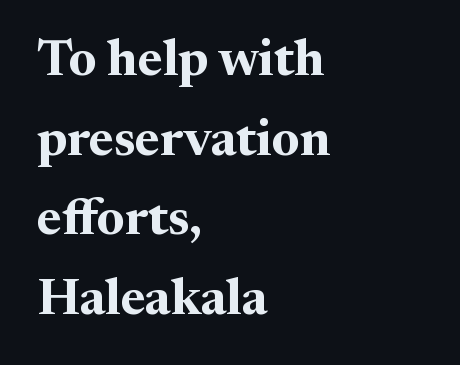
The image shows 51 px bold serif type, upright; set left-aligned, normal line spacing (1.56x), normal letter spacing, not underlined; medium stroke contrast and a medium x-height.
